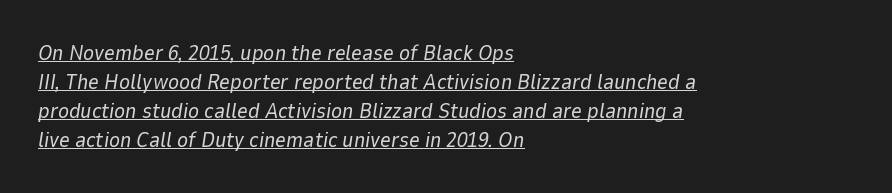
Q: Is the text bold? A: No.
Q: Is the text italic (slanted)? A: Yes, it leans right by about 9 degrees.
Q: Is the text underlined? A: Yes.
Q: How is the paragraph aligned? A: Left-aligned.
Q: Is the spacing between letters normal or unusually wide? A: Normal.
Q: Is the spacing between lines tight, normal or loose? A: Normal.
